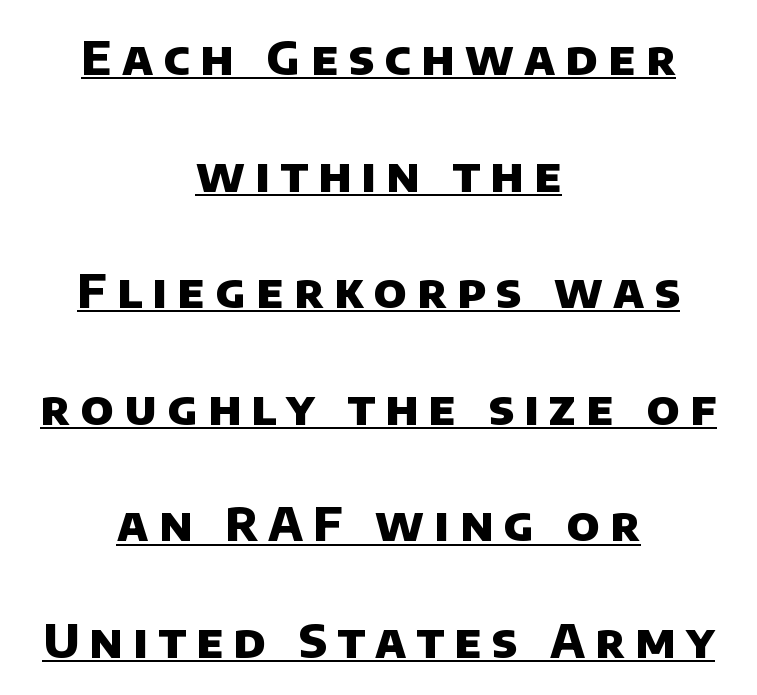
On the weight axis this lands at bold, roughly 700. The typesetter has applied underlining to the passage shown. This sample has the flowing, uneven cadence of proportional lettering. The setting favours the middle, as headings and verse often do.
